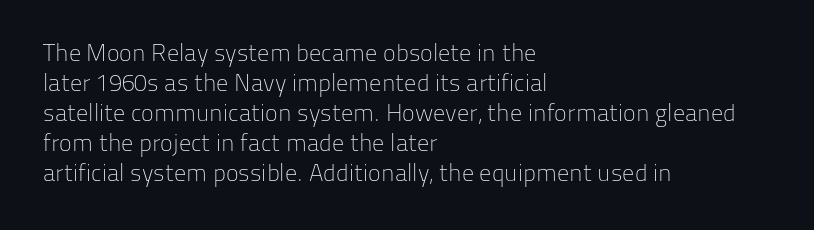
The image shows 24 px text type, upright; set left-aligned, normal line spacing (1.25x), normal letter spacing, not underlined.
